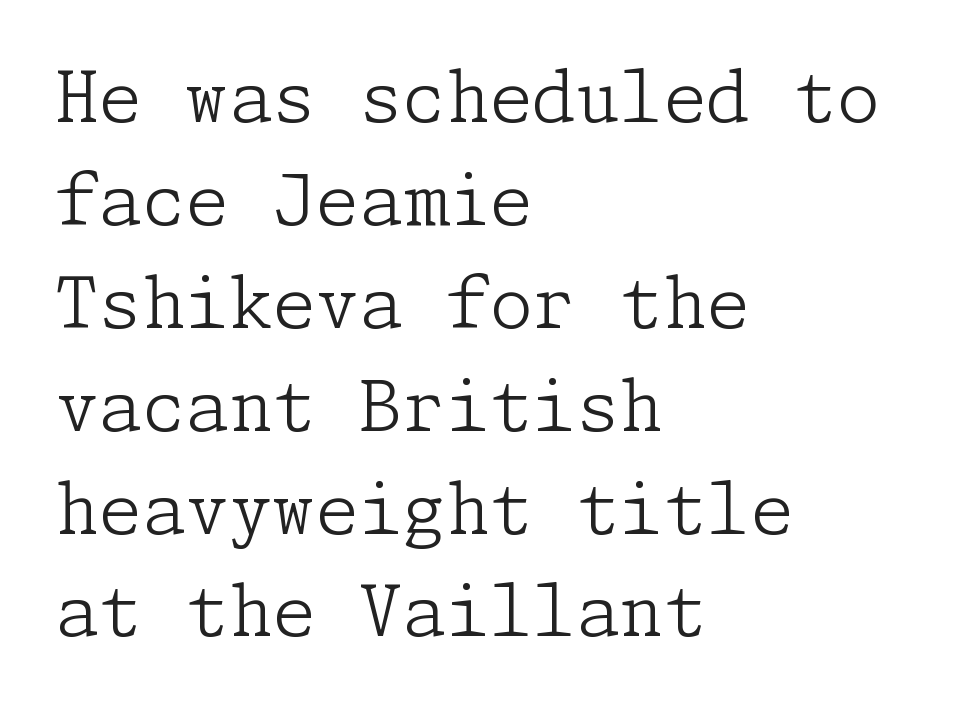
Here the glyphs are tracked normally, forming tight word shapes. The compositor pushed each line to the left boundary. The area under the type is left untouched. The passage shown stacks its lines at a standard gap.
